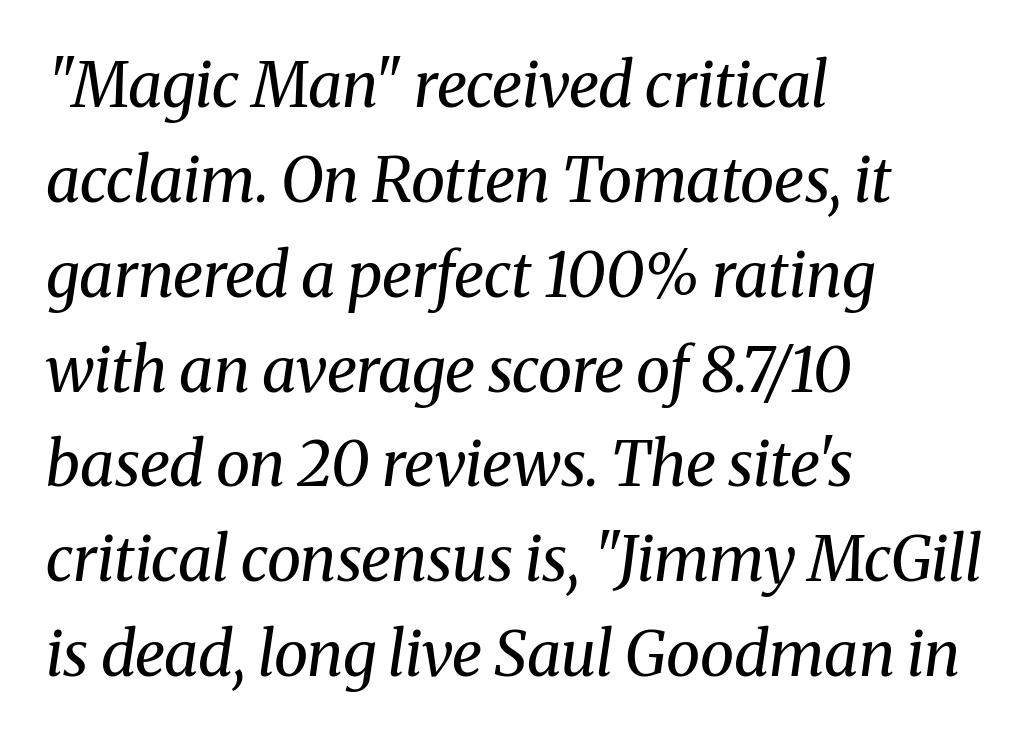
The characters display serif detailing at their extremities. The face used here is proportionally spaced, like ordinary book or web type. This block has exactly the height ordinary leading produces. Words float on clear page, feet unadorned. Notice how the passage keeps a crisp vertical edge on the left only. Each word holds together tightly as a unit, with standard inter-letter gaps.
